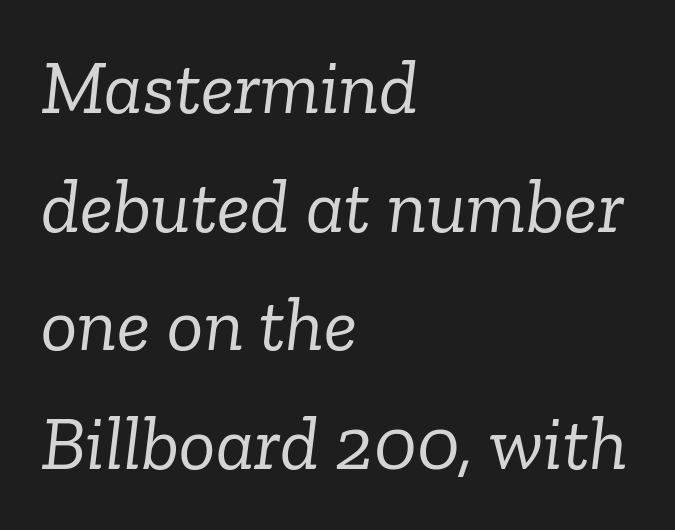
The baseline area is clear. Horizontal bands of white between lines are of average thickness. Does extra space separate the letters? No, they use regular spacing. The rendering anchors every line to the left-hand side. Characters are canted at an angle relative to the baseline's perpendicular.
